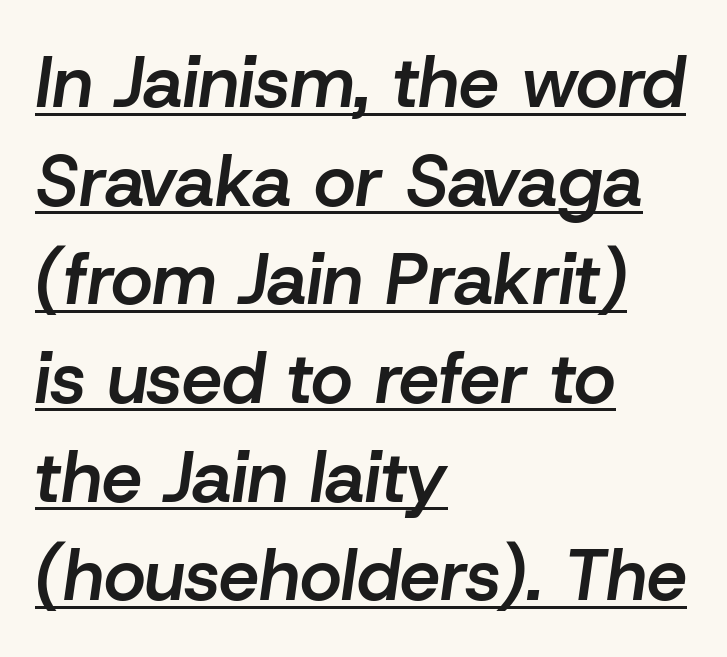
The image shows 72 px semibold type, italic (leaning right); set left-aligned, normal line spacing (1.37x), normal letter spacing, underlined; low stroke contrast and a medium x-height.
